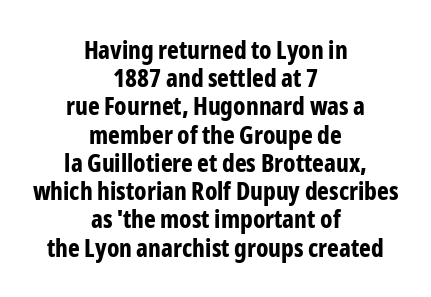
{"italic": "no", "bold": "yes", "underline": "no", "align": "center", "line_spacing": "tight", "line_spacing_ratio": 1.13, "letter_spacing": "normal", "letter_spacing_em": 0.0, "glyph_px": 25}
